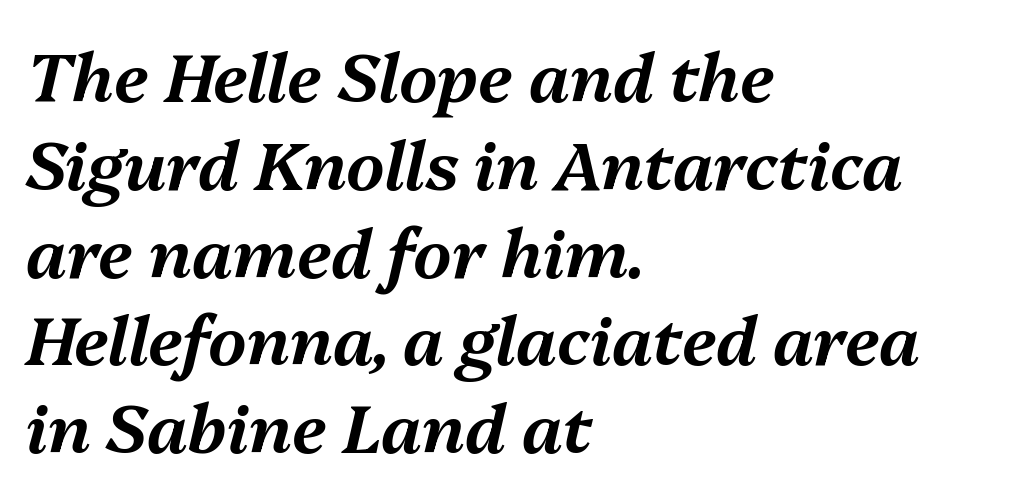
{"italic": "yes", "lean": "right", "slant_degrees": 13, "width": "normal", "stroke_contrast": "medium", "x_height": "medium", "monospaced": "no", "underline": "no", "align": "left", "line_spacing": "normal", "line_spacing_ratio": 1.31, "letter_spacing": "normal", "letter_spacing_em": 0.0, "glyph_px": 67}
